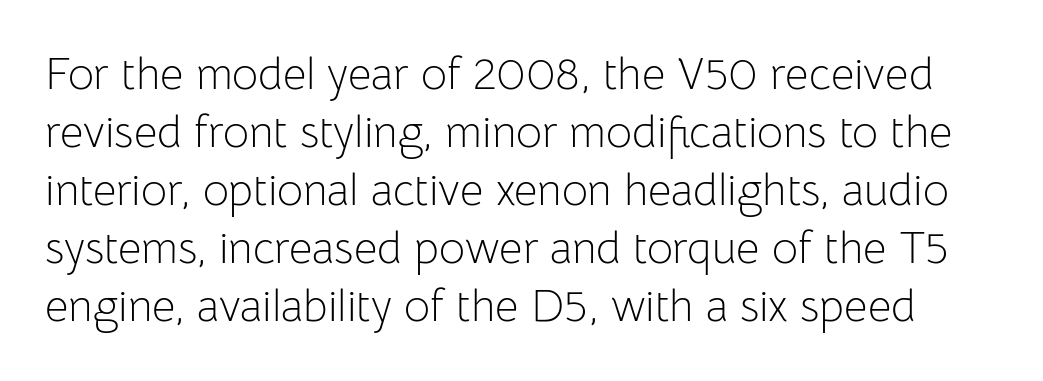
Descender tails drop into unmarked territory. Caption: face not bold, strokes unweighted. Line spacing here is normal. The rendering uses natural spacing where letterforms have individual widths. Spacing between characters is what you'd get straight out of the box.
